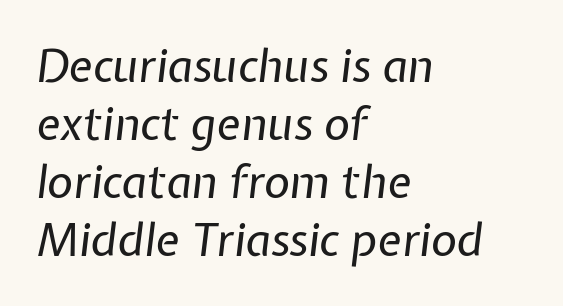
{"italic": "yes", "lean": "right", "slant_degrees": 7, "bold": "no", "weight": "regular", "width": "normal", "stroke_contrast": "low", "x_height": "medium", "monospaced": "no", "underline": "no", "align": "left", "line_spacing": "normal", "line_spacing_ratio": 1.29, "letter_spacing": "normal", "letter_spacing_em": 0.0, "glyph_px": 45}
